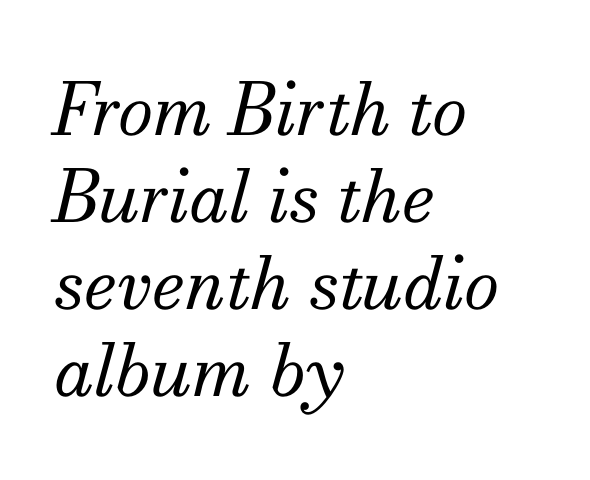
Q: Is the text bold? A: No.
Q: Is the text italic (slanted)? A: Yes, it leans right by about 13 degrees.
Q: Is the typeface a serif or a sans-serif typeface? A: Serif.
Q: Is the text underlined? A: No.
Q: How is the paragraph aligned? A: Left-aligned.
Q: Is the spacing between letters normal or unusually wide? A: Normal.
Q: Width (condensed, normal, or wide)? A: Normal.
Q: Stroke contrast? A: Medium.
Q: x-height? A: Small.
Q: Monospaced? A: No.
